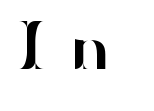
The image shows 68 px sans-serif type, upright; set unusually wide letter spacing (+0.39 em), not underlined; high stroke contrast and a small x-height.
